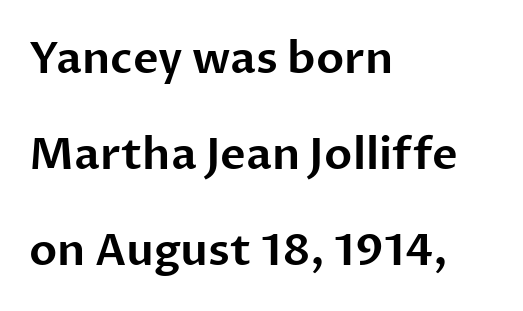
Q: Is the text italic (slanted)? A: No, it is upright.
Q: Is the typeface a serif or a sans-serif typeface? A: Sans-serif.
Q: Is the text underlined? A: No.
Q: How is the paragraph aligned? A: Left-aligned.
Q: Is the spacing between letters normal or unusually wide? A: Normal.
Q: Is the spacing between lines tight, normal or loose? A: Loose.
Q: Width (condensed, normal, or wide)? A: Normal.
Q: Stroke contrast? A: Low.
Q: x-height? A: Medium.
Q: Monospaced? A: No.
